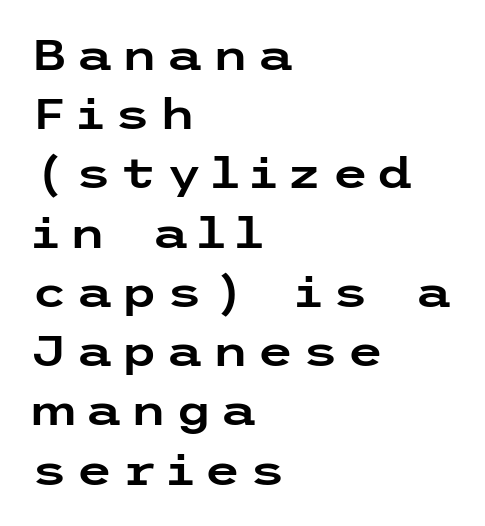
The image shows 42 px wide sans-serif type, upright; set left-aligned, normal line spacing (1.41x), unusually wide letter spacing (+0.2 em), not underlined; low stroke contrast and a medium x-height.
